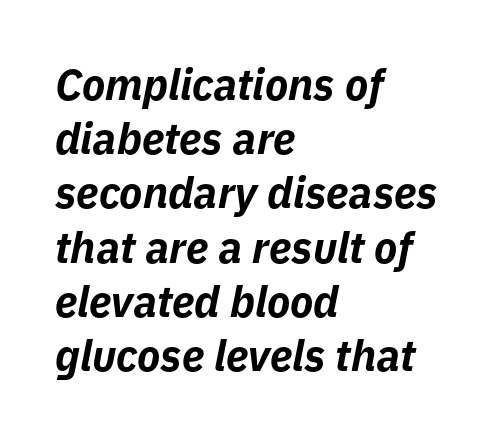
Compared with an ordinary text face, these strokes are far heavier — a full bold. Letters rest on an invisible, unmarked baseline. The lines sit at an ordinary, default distance from one another. The paragraph shown leans on its left margin. The horizontal fit of the characters is conventional and even.
